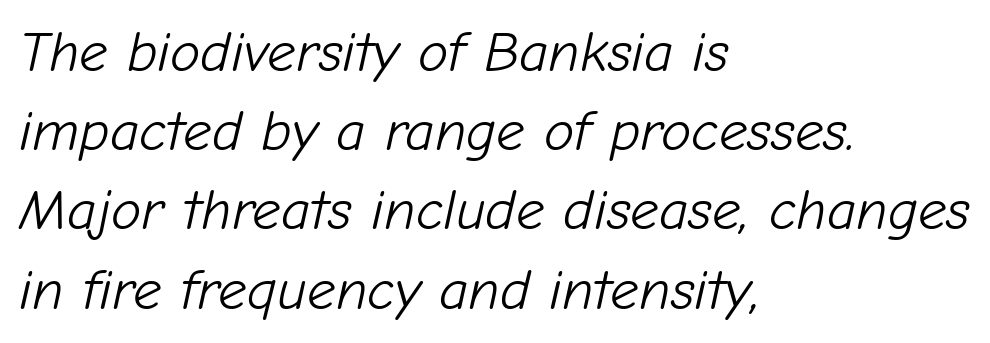
{"italic": "yes", "lean": "right", "slant_degrees": 12, "bold": "no", "weight": "light", "width": "normal", "stroke_contrast": "low", "x_height": "medium", "monospaced": "no", "underline": "no", "align": "left", "line_spacing": "normal", "line_spacing_ratio": 1.39, "letter_spacing": "normal", "letter_spacing_em": 0.0, "glyph_px": 57}
